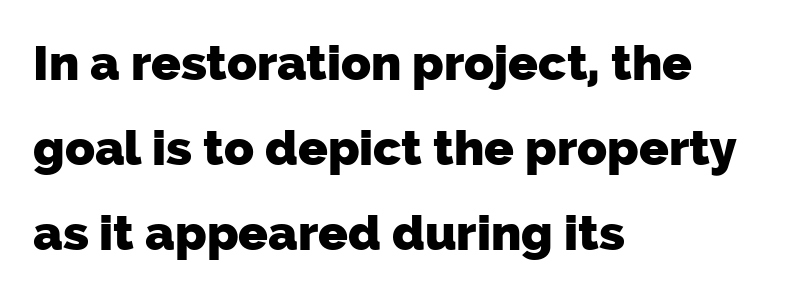
Q: Is the text bold? A: Yes.
Q: Is the typeface a serif or a sans-serif typeface? A: Sans-serif.
Q: Is the text underlined? A: No.
Q: How is the paragraph aligned? A: Left-aligned.
Q: Is the spacing between letters normal or unusually wide? A: Normal.
Q: Width (condensed, normal, or wide)? A: Normal.
Q: Stroke contrast? A: Low.
Q: x-height? A: Medium.
Q: Monospaced? A: No.
